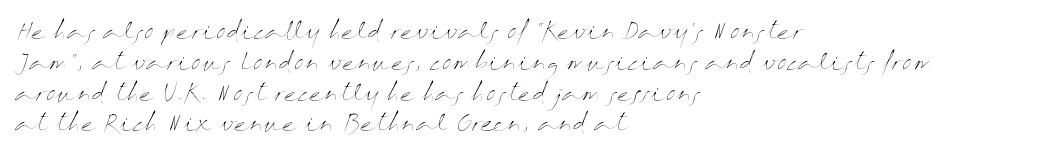
Summary of vertical rhythm: regular, with standard interline spacing. Short note: letters normally spaced. Casual observation: everything's shoved over to the left.
